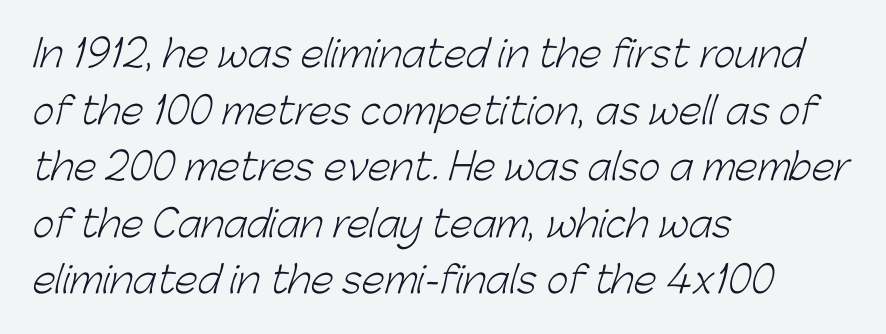
The weight would be labelled regular, book, light, or lighter still. Note the varied advance widths — an 'i' is clearly narrower than an 'm'. Any mark beneath the type? The region is blank. The face used here is rendered with its standard letterfit. In CSS terms this would be text-align: left. The line-height multiplier appears to be the usual default.
